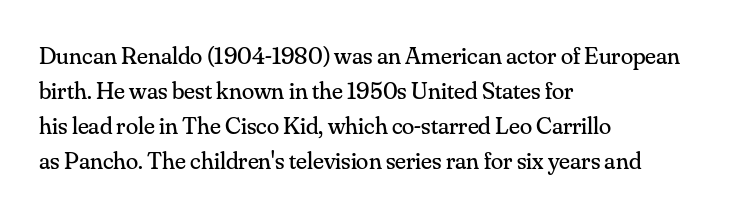
{"italic": "no", "bold": "no", "underline": "no", "align": "left", "line_spacing": "normal", "line_spacing_ratio": 1.4, "letter_spacing": "normal", "letter_spacing_em": 0.0, "glyph_px": 25}
